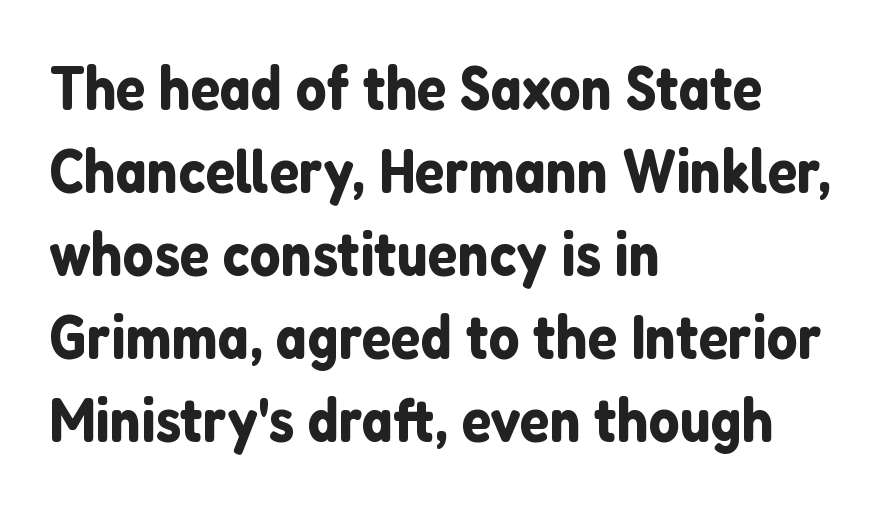
Proportional: the letters do not fall into vertical columns. Ordinary non-slanted type is in use. A classic flush-left, rag-right setting is used for this passage. This sample keeps an unexceptional amount of space between lines. Beneath every word, the page is bare. The designer went with a sans here, leaving each stem footless.
